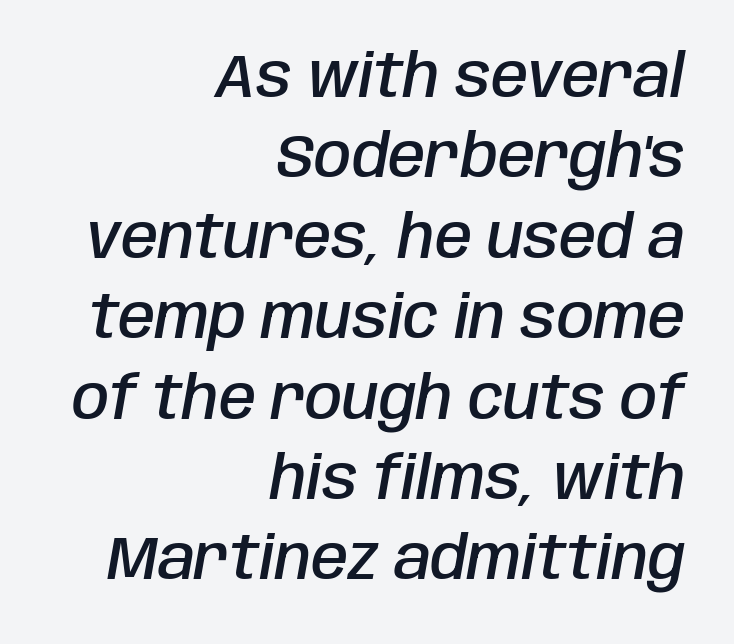
The passage shown is typed in a proportional face where columns would drift. The rendering keeps characters at their native spacing. Where is the straight margin? On the right. The baseline area is clear. The axis of the letterforms is tilted away from vertical.
